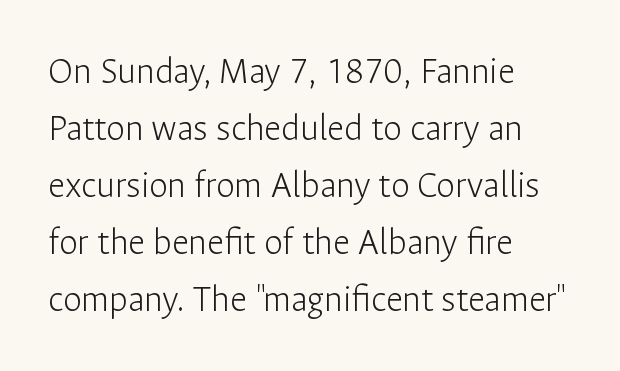
{"serif": "no", "italic": "no", "bold": "no", "weight": "light", "width": "normal", "stroke_contrast": "low", "x_height": "medium", "monospaced": "no", "underline": "no", "align": "left", "line_spacing": "normal", "line_spacing_ratio": 1.5, "letter_spacing": "normal", "letter_spacing_em": 0.0, "glyph_px": 38}
